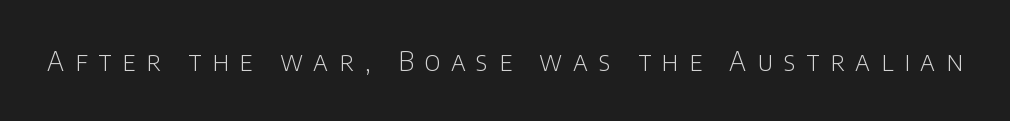
Q: Is the text bold? A: No.
Q: Is the text italic (slanted)? A: No, it is upright.
Q: Is the text underlined? A: No.
Q: Is the spacing between letters normal or unusually wide? A: Unusually wide.
